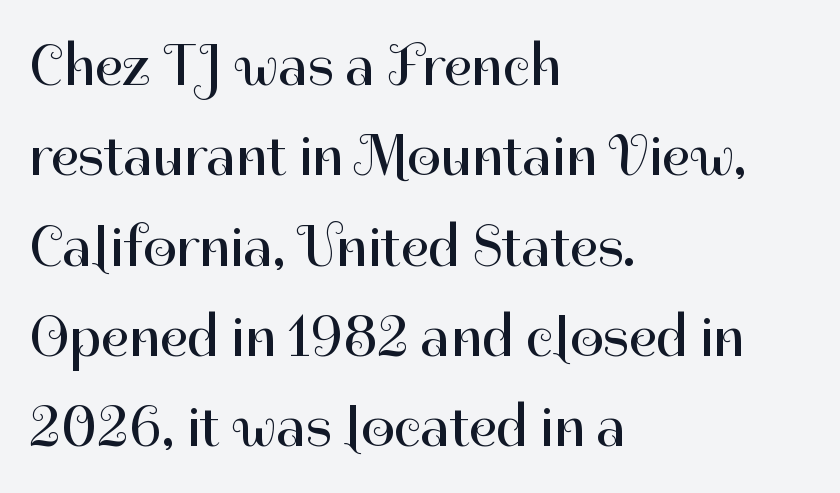
Q: Is the text bold? A: No.
Q: Is the text italic (slanted)? A: No, it is upright.
Q: Is the typeface a serif or a sans-serif typeface? A: Sans-serif.
Q: Is the text underlined? A: No.
Q: How is the paragraph aligned? A: Left-aligned.
Q: Is the spacing between letters normal or unusually wide? A: Normal.
Q: Is the spacing between lines tight, normal or loose? A: Normal.
Q: Width (condensed, normal, or wide)? A: Normal.
Q: Stroke contrast? A: High.
Q: x-height? A: Medium.
Q: Monospaced? A: No.
